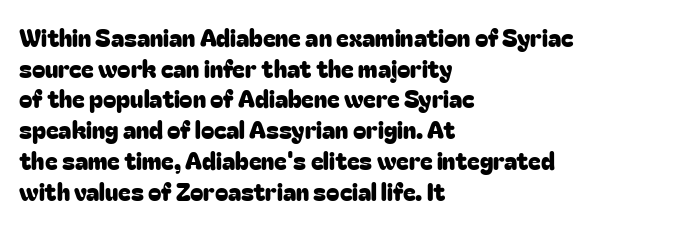
Q: Is the text italic (slanted)? A: No, it is upright.
Q: Is the text underlined? A: No.
Q: How is the paragraph aligned? A: Left-aligned.
Q: Is the spacing between letters normal or unusually wide? A: Normal.
Q: Is the spacing between lines tight, normal or loose? A: Normal.
